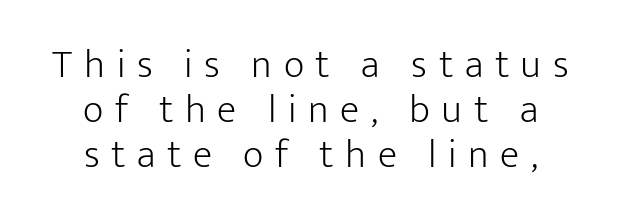
Q: Is the text bold? A: No.
Q: Is the text italic (slanted)? A: No, it is upright.
Q: Is the typeface a serif or a sans-serif typeface? A: Sans-serif.
Q: Is the text underlined? A: No.
Q: How is the paragraph aligned? A: Centered.
Q: Is the spacing between letters normal or unusually wide? A: Unusually wide.
Q: Is the spacing between lines tight, normal or loose? A: Tight.
Q: Width (condensed, normal, or wide)? A: Normal.
Q: Stroke contrast? A: Low.
Q: x-height? A: Medium.
Q: Monospaced? A: No.
